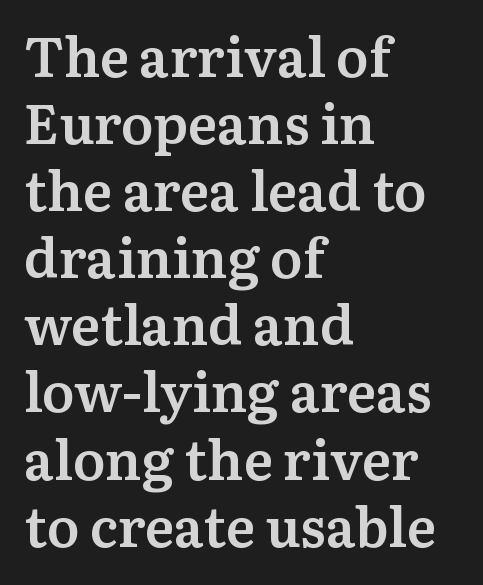
The image shows 55 px semibold serif type, upright; set left-aligned, line spacing 1.22x, normal letter spacing, not underlined; medium stroke contrast and a medium x-height.
